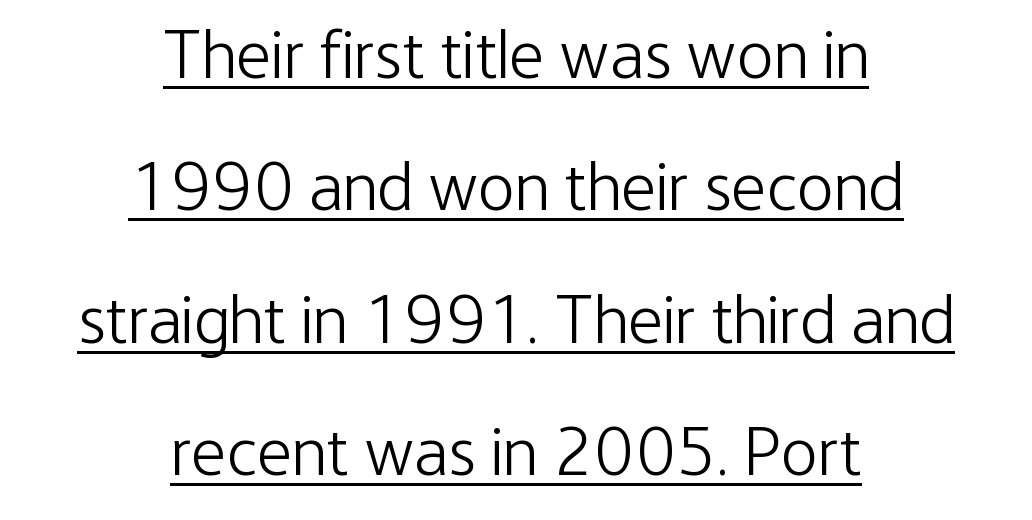
{"serif": "no", "italic": "no", "bold": "no", "weight": "light", "width": "condensed", "stroke_contrast": "low", "x_height": "medium", "monospaced": "no", "underline": "yes", "align": "center", "line_spacing": "loose", "line_spacing_ratio": 1.92, "letter_spacing": "normal", "letter_spacing_em": 0.0, "glyph_px": 69}
